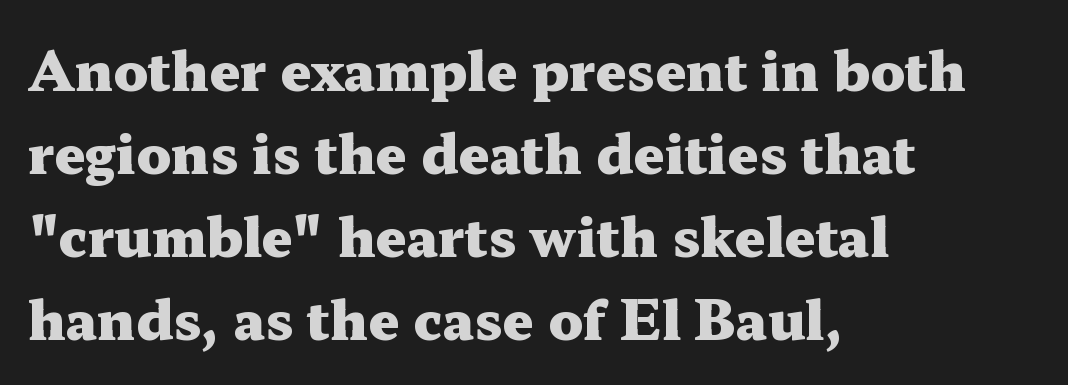
A typesetter would call this proportional, since set widths differ per character. The axis of the letterforms is exactly vertical. Compared with an ordinary text face, these strokes are far heavier — a full bold. Casual observation: everything's shoved over to the left. The tracking reads as untouched default to a designer's eye. Underlining? Definitely not there.
